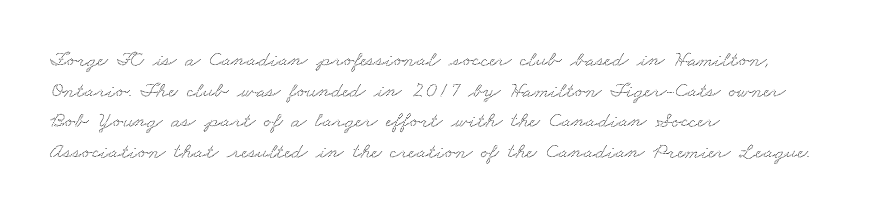
The passage shown is not underscored anywhere. Look at the tracking — it's just the regular setting, nothing added. Compared with typical paragraphs, the rows here are spaced about the same. The text block is weighted toward the left margin, trailing off unevenly rightward.
